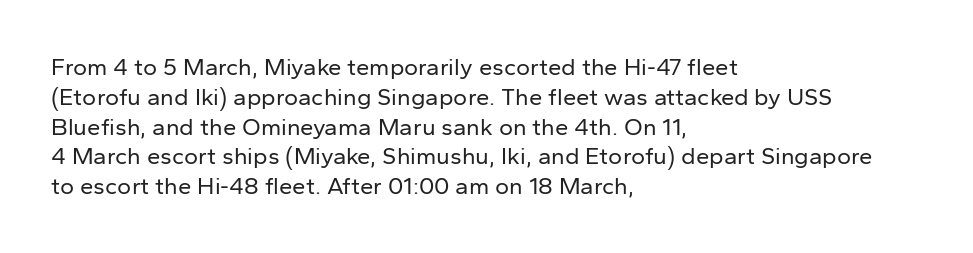
The image shows 24 px text type, upright; set left-aligned, line spacing 1.24x, normal letter spacing, not underlined.
